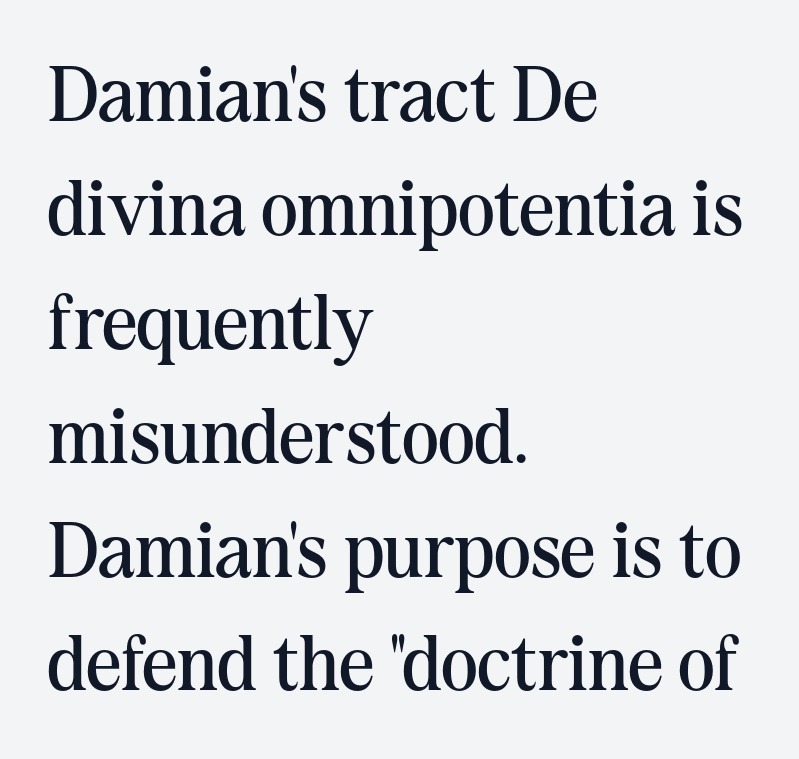
Q: Is the text bold? A: No.
Q: Is the text italic (slanted)? A: No, it is upright.
Q: Is the typeface a serif or a sans-serif typeface? A: Serif.
Q: Is the text underlined? A: No.
Q: How is the paragraph aligned? A: Left-aligned.
Q: Is the spacing between letters normal or unusually wide? A: Normal.
Q: Is the spacing between lines tight, normal or loose? A: Normal.
Q: Width (condensed, normal, or wide)? A: Normal.
Q: Stroke contrast? A: Medium.
Q: x-height? A: Medium.
Q: Monospaced? A: No.
